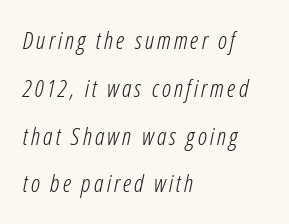
Q: Is the text bold? A: No.
Q: Is the text italic (slanted)? A: Yes, it leans right by about 12 degrees.
Q: Is the text underlined? A: No.
Q: How is the paragraph aligned? A: Left-aligned.
Q: Is the spacing between lines tight, normal or loose? A: Loose.
